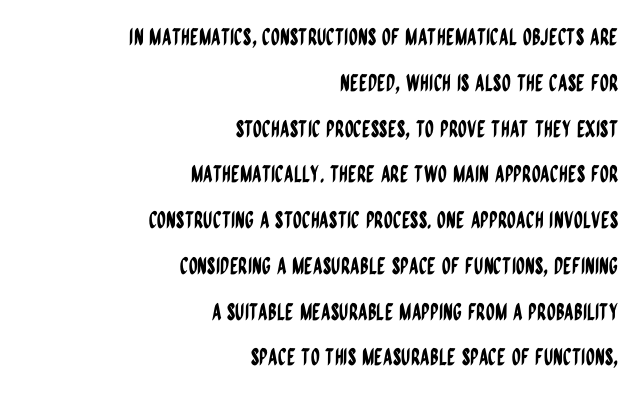
The image shows 23 px text type, upright; set right-aligned, loose line spacing (1.99x), normal letter spacing, not underlined.
